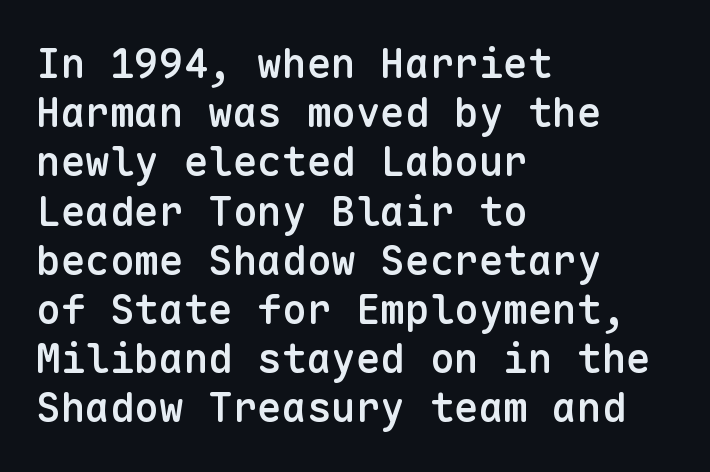
A fair bit of extra ink — the face is semibold, not bold. This rendering features lettering with no underline. The type sits square on the baseline with zero lean. Do the characters align in a grid? Yes, the font is monospaced. Where is the straight margin? On the left. This rendering employs a face without finishing strokes, i.e., a sans-serif.
